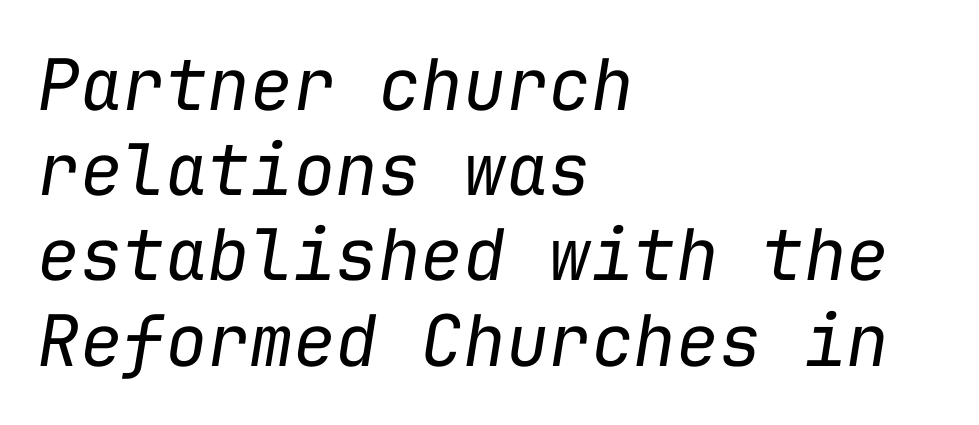
Honestly, the letter spacing is just normal — you wouldn't notice it. These lines are rendered in a fixed-pitch font. Glance below the letters and you will spot only blank space. Casual observation: everything's shoved over to the left.
